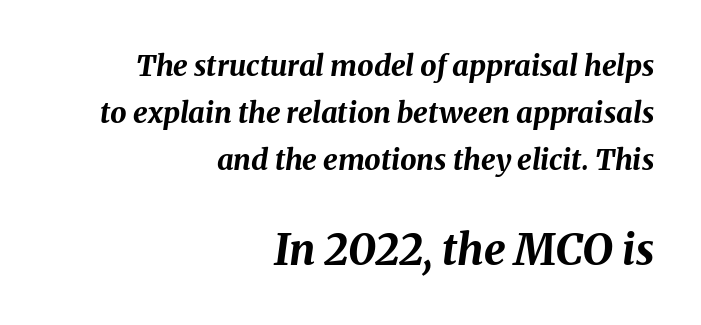
The image shows 43 px bold type, italic (leaning right); set right-aligned, normal line spacing (1.62x), normal letter spacing, not underlined; the second (bottom) block is 1.48x larger; medium stroke contrast and a medium x-height.
